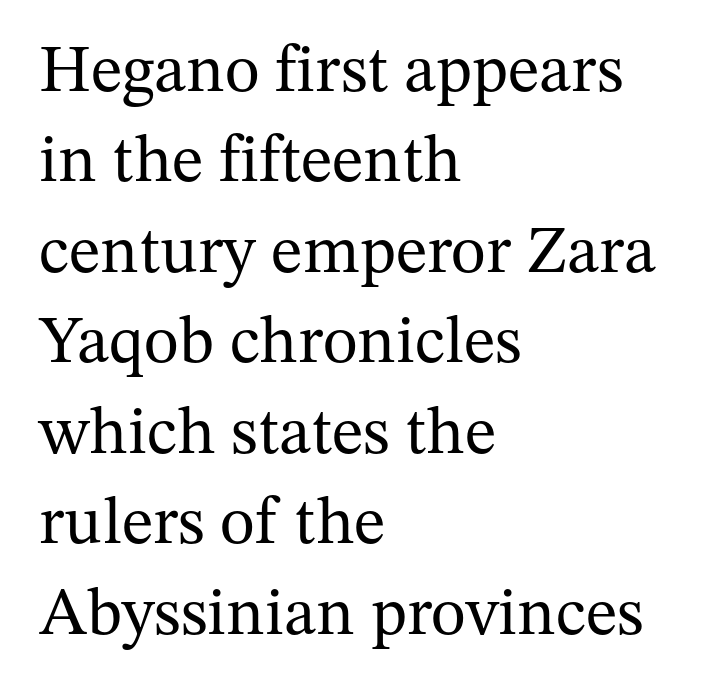
The space directly below the letters is spotless. This is the regular roman posture of the typeface. The rendering keeps characters at their native spacing. The cut favours lightness, reaching ordinary text weight at its darkest. The text was rendered using a seriffed face with decorative stroke endings.
